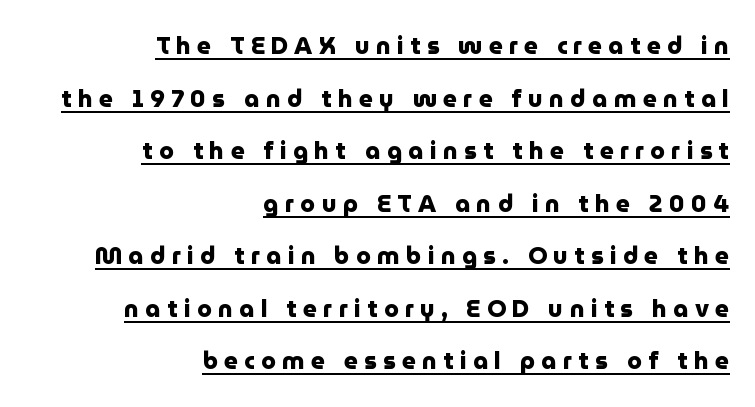
Q: Is the text bold? A: Yes.
Q: Is the text italic (slanted)? A: No, it is upright.
Q: Is the text underlined? A: Yes.
Q: How is the paragraph aligned? A: Right-aligned.
Q: Is the spacing between letters normal or unusually wide? A: Unusually wide.
Q: Is the spacing between lines tight, normal or loose? A: Loose.
